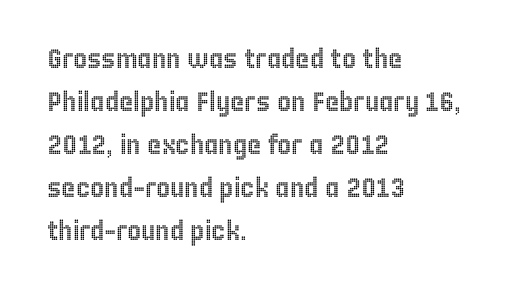
Q: Is the text italic (slanted)? A: No, it is upright.
Q: Is the text underlined? A: No.
Q: How is the paragraph aligned? A: Left-aligned.
Q: Is the spacing between letters normal or unusually wide? A: Normal.
Q: Is the spacing between lines tight, normal or loose? A: Normal.
